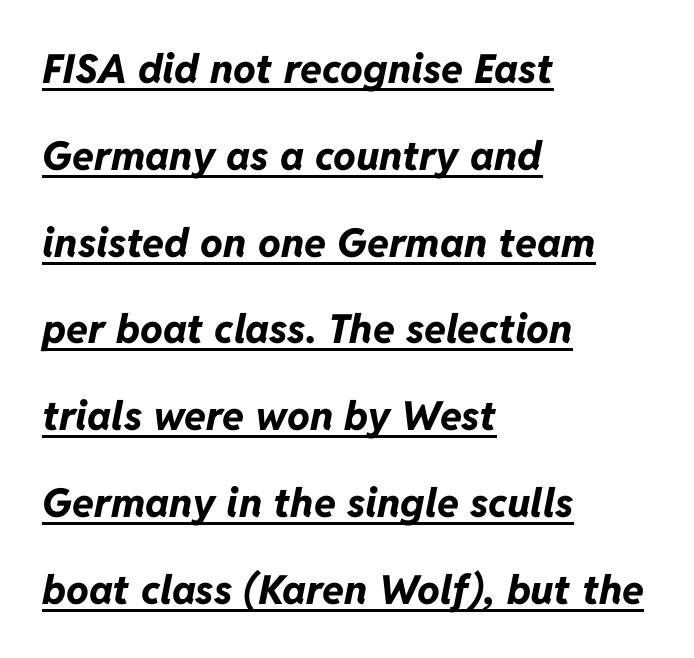
Q: Is the text bold? A: Yes.
Q: Is the text italic (slanted)? A: Yes, it leans right by about 11 degrees.
Q: Is the text underlined? A: Yes.
Q: How is the paragraph aligned? A: Left-aligned.
Q: Is the spacing between letters normal or unusually wide? A: Normal.
Q: Is the spacing between lines tight, normal or loose? A: Loose.
Q: Width (condensed, normal, or wide)? A: Normal.
Q: Stroke contrast? A: Low.
Q: x-height? A: Medium.
Q: Monospaced? A: No.
